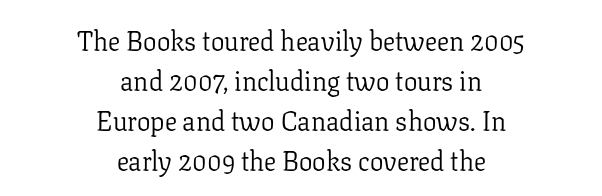
{"italic": "no", "bold": "no", "underline": "no", "align": "center", "line_spacing": "normal", "line_spacing_ratio": 1.48, "letter_spacing": "normal", "letter_spacing_em": 0.0, "glyph_px": 27}
